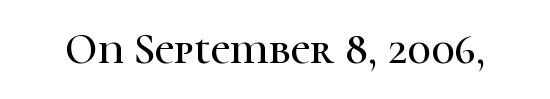
{"serif": "yes", "italic": "no", "width": "normal", "stroke_contrast": "high", "x_height": "medium", "monospaced": "no", "underline": "no", "letter_spacing": "normal", "letter_spacing_em": 0.0, "glyph_px": 43}
